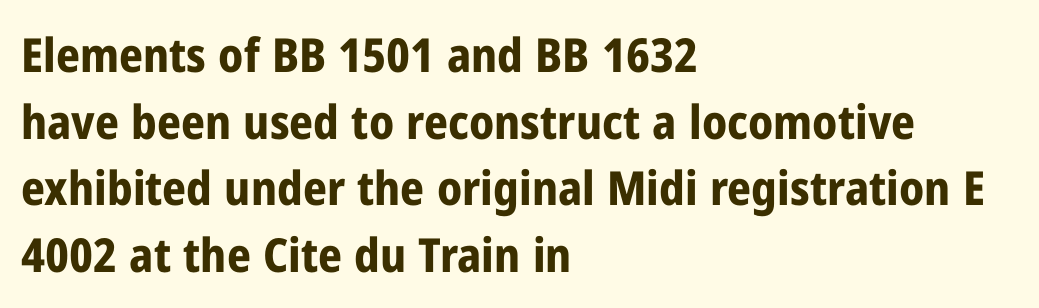
{"serif": "no", "italic": "no", "bold": "yes", "weight": "bold", "width": "condensed", "stroke_contrast": "low", "x_height": "medium", "monospaced": "no", "underline": "no", "align": "left", "line_spacing": "normal", "line_spacing_ratio": 1.42, "letter_spacing": "normal", "letter_spacing_em": 0.0, "glyph_px": 47}
